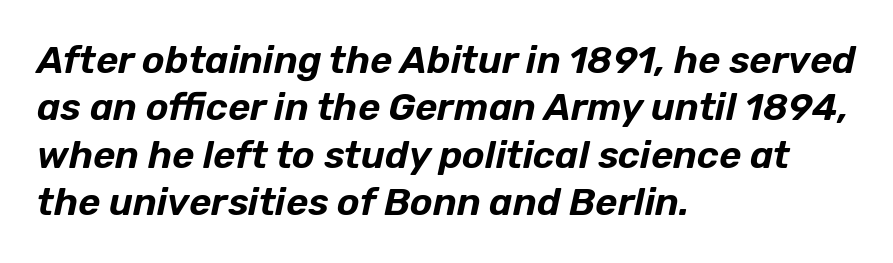
{"italic": "yes", "lean": "right", "slant_degrees": 12, "width": "normal", "stroke_contrast": "low", "x_height": "medium", "monospaced": "no", "underline": "no", "align": "left", "line_spacing": "normal", "line_spacing_ratio": 1.25, "letter_spacing": "normal", "letter_spacing_em": 0.0, "glyph_px": 38}
